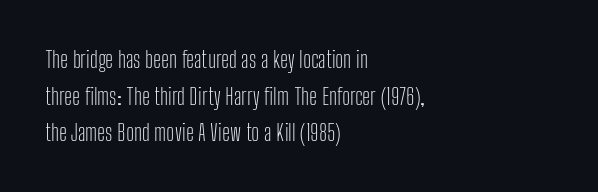
{"italic": "no", "bold": "no", "underline": "no", "align": "left", "line_spacing": "normal", "line_spacing_ratio": 1.59, "letter_spacing": "normal", "letter_spacing_em": 0.0, "glyph_px": 23}
